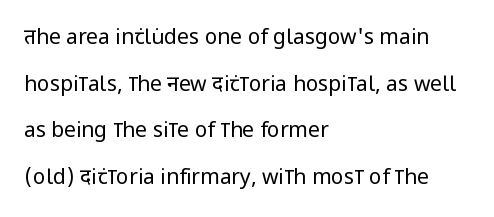
Notice the wide empty band between every row — that's loose leading. Is the letter spacing exaggerated? No — it looks like the ordinary default. Weight: in the light-to-regular range. Nope, not italic — everything's standing straight. Each row of text sits above clean, open space. The setting favours the left margin, as ordinary paragraphs usually do.
